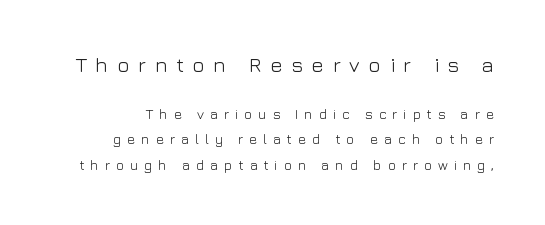
The image shows 21 px text type, upright; set line spacing 1.79x, unusually wide letter spacing (+0.41 em), not underlined; the first (top) block is 1.5x larger.
